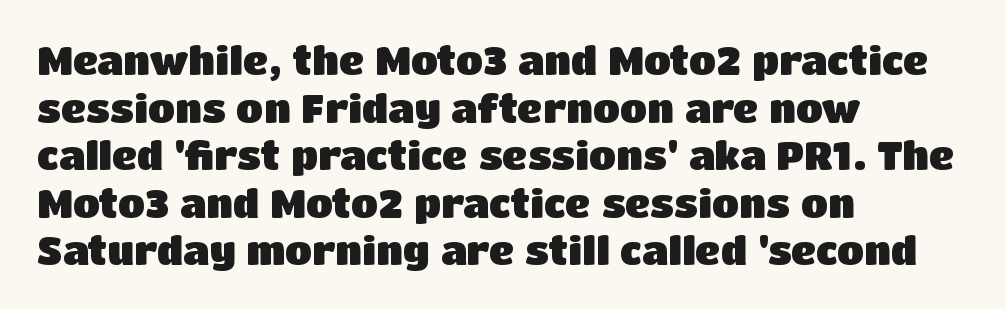
{"serif": "no", "italic": "no", "bold": "yes", "weight": "heavy", "width": "normal", "stroke_contrast": "low", "x_height": "large", "monospaced": "no", "underline": "no", "align": "left", "line_spacing_ratio": 1.22, "letter_spacing": "normal", "letter_spacing_em": 0.0, "glyph_px": 39}
